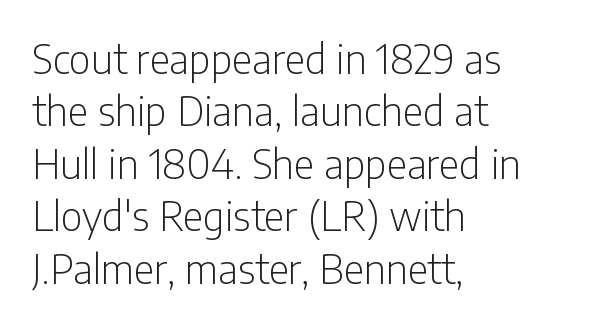
Q: Is the text bold? A: No.
Q: Is the text italic (slanted)? A: No, it is upright.
Q: Is the typeface a serif or a sans-serif typeface? A: Sans-serif.
Q: Is the text underlined? A: No.
Q: How is the paragraph aligned? A: Left-aligned.
Q: Is the spacing between letters normal or unusually wide? A: Normal.
Q: Is the spacing between lines tight, normal or loose? A: Normal.
Q: Width (condensed, normal, or wide)? A: Condensed.
Q: Stroke contrast? A: Low.
Q: x-height? A: Medium.
Q: Monospaced? A: No.
